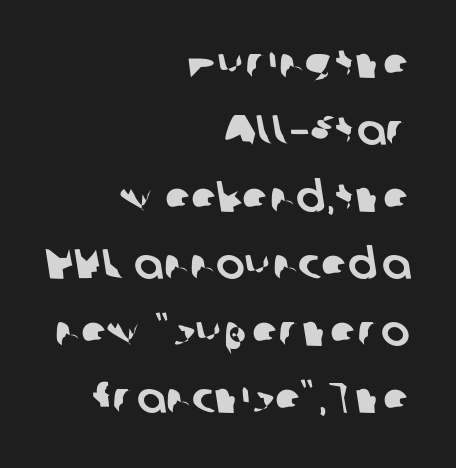
Q: Is the typeface a serif or a sans-serif typeface? A: Sans-serif.
Q: Is the text underlined? A: No.
Q: How is the paragraph aligned? A: Right-aligned.
Q: Is the spacing between letters normal or unusually wide? A: Normal.
Q: Is the spacing between lines tight, normal or loose? A: Normal.
Q: Width (condensed, normal, or wide)? A: Normal.
Q: Stroke contrast? A: Low.
Q: x-height? A: Medium.
Q: Monospaced? A: No.
